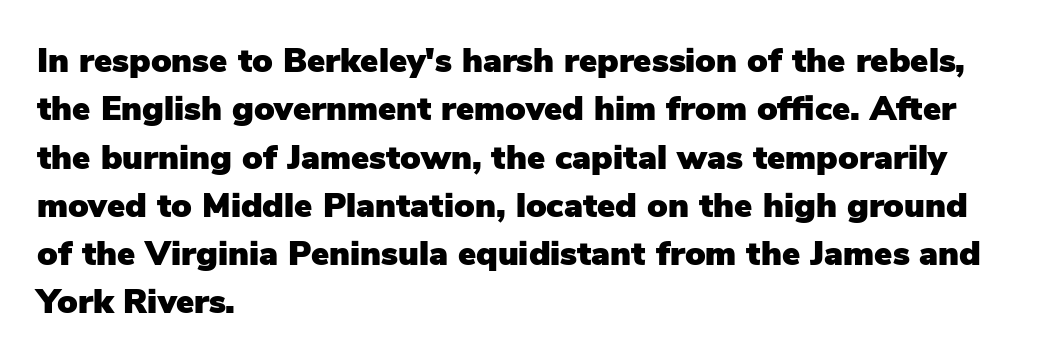
The image shows 34 px sans-serif type, upright; set left-aligned, normal line spacing (1.42x), normal letter spacing, not underlined; low stroke contrast and a medium x-height.
